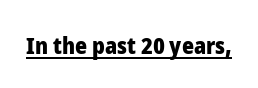
Heavy, bold letterforms. A rule runs beneath these lines of type. The type is set solid horizontally, with unmodified tracking. The lettering stays uniformly vertical, giving the passage a roman look.
